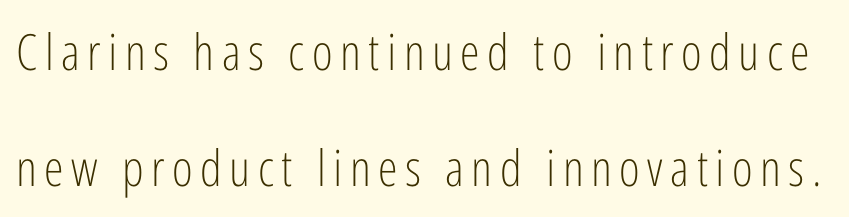
Is this a fixed-width face? No — the glyphs have proportional, varying widths. Baseline-to-baseline distance is far greater than the letter height. The lettering holds an erect, upright posture throughout. Unmarked baselines from the first word to the last. These lines are composed in type without serifs. These glyphs show unthickened strokes, regular width or finer.
